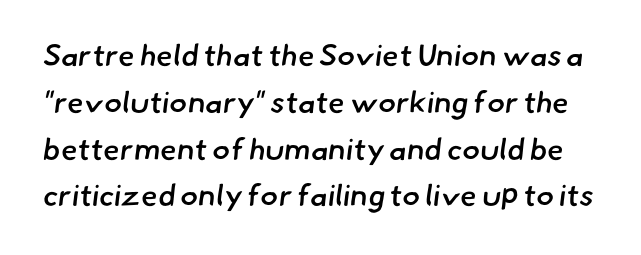
The image shows 30 px semibold sans-serif type; set normal line spacing (1.56x), normal letter spacing, not underlined; low stroke contrast and a small x-height.
